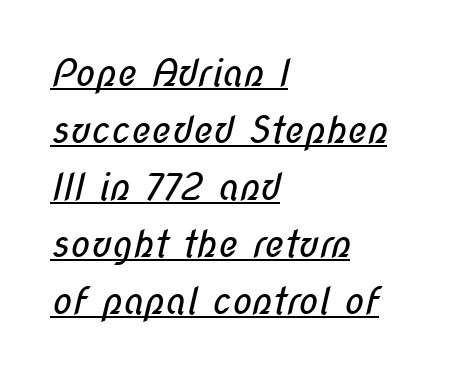
Q: Is the text bold? A: No.
Q: Is the typeface a serif or a sans-serif typeface? A: Sans-serif.
Q: Is the text underlined? A: Yes.
Q: How is the paragraph aligned? A: Left-aligned.
Q: Is the spacing between letters normal or unusually wide? A: Normal.
Q: Is the spacing between lines tight, normal or loose? A: Normal.
Q: Width (condensed, normal, or wide)? A: Condensed.
Q: Stroke contrast? A: Low.
Q: x-height? A: Medium.
Q: Monospaced? A: No.
